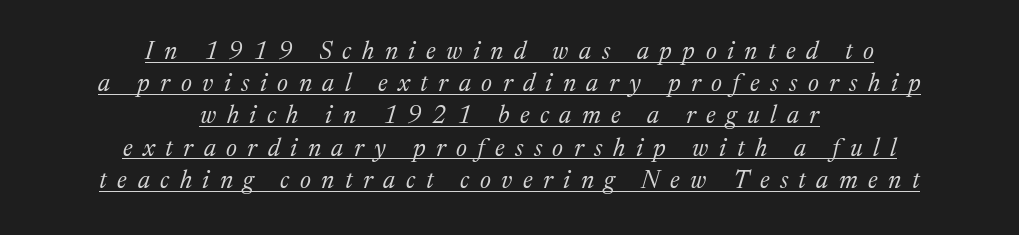
{"italic": "yes", "lean": "right", "slant_degrees": 17, "bold": "no", "underline": "yes", "align": "center", "line_spacing": "normal", "line_spacing_ratio": 1.29, "letter_spacing": "wide", "letter_spacing_em": 0.42, "glyph_px": 25}
